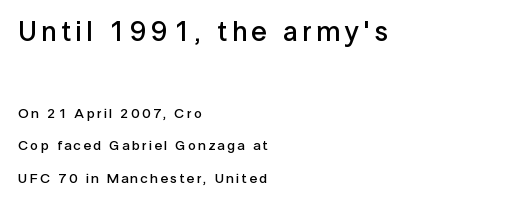
Horizontally, the lines are justified to the leading edge only. Rendered with straight, roman letterforms. Do the characters align in a grid? No, the font is proportional. Slightly chunky letters — semibold, I'd say, not full bold. I'd call this a sans setting — the letters go barefoot. Descenders are the only things crossing below the line.
